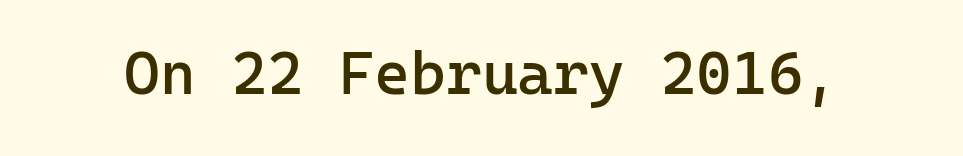
Q: Is the text bold? A: Semi-bold.
Q: Is the text italic (slanted)? A: No, it is upright.
Q: Is the typeface a serif or a sans-serif typeface? A: Sans-serif.
Q: Is the text underlined? A: No.
Q: Is the spacing between letters normal or unusually wide? A: Normal.
Q: Width (condensed, normal, or wide)? A: Normal.
Q: Stroke contrast? A: Low.
Q: x-height? A: Medium.
Q: Monospaced? A: Yes.
